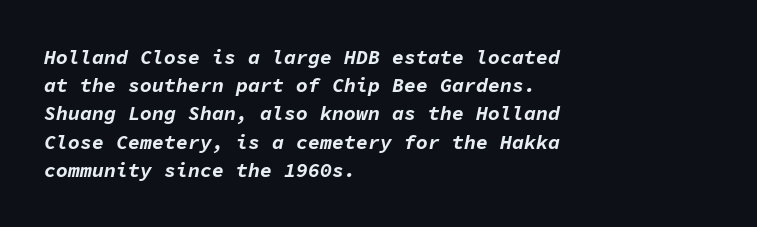
Q: Is the text bold? A: Yes.
Q: Is the text italic (slanted)? A: Yes, it leans right by about 11 degrees.
Q: Is the text underlined? A: No.
Q: How is the paragraph aligned? A: Left-aligned.
Q: Is the spacing between letters normal or unusually wide? A: Normal.
Q: Is the spacing between lines tight, normal or loose? A: Normal.
